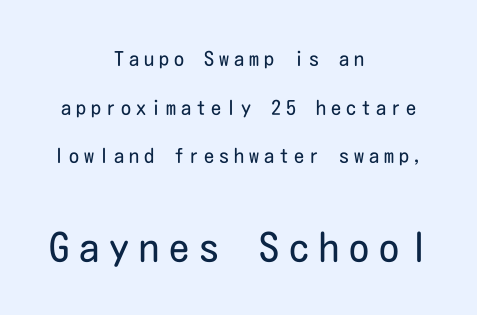
{"serif": "no", "italic": "no", "bold": "no", "weight": "regular", "width": "condensed", "stroke_contrast": "low", "x_height": "medium", "underline": "no", "align": "center", "line_spacing": "loose", "line_spacing_ratio": 2.43, "letter_spacing": "wide", "letter_spacing_em": 0.25, "larger_block": "second", "size_ratio": 2.0, "glyph_px": 40}
